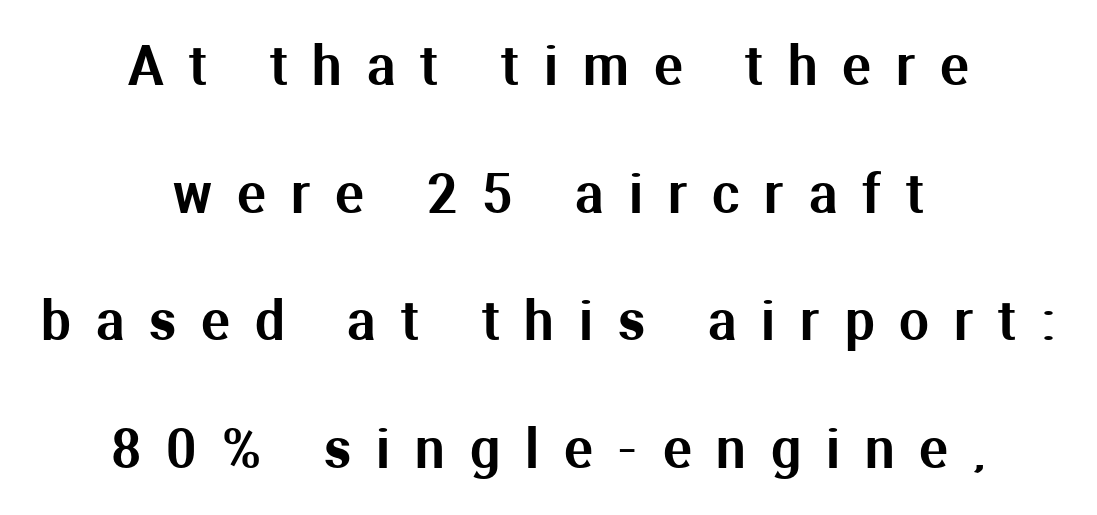
The image shows 53 px sans-serif type, upright; set centered, loose line spacing (2.41x), unusually wide letter spacing (+0.47 em), not underlined; medium stroke contrast and a medium x-height.
